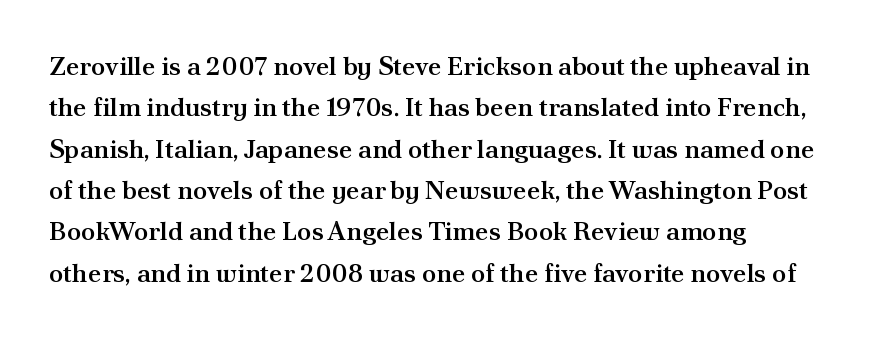
Each glyph is drawn with semibold strokes, heavier than normal yet not fully bold. You could call the tracking neutral — neither tight nor loose. These lines sit exactly where default settings would place them. Notice how the stems are strictly vertical — no italics here.
